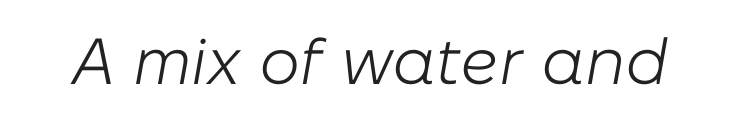
{"italic": "yes", "lean": "right", "slant_degrees": 10, "bold": "no", "weight": "light", "width": "normal", "stroke_contrast": "low", "x_height": "medium", "monospaced": "no", "underline": "no", "letter_spacing": "normal", "letter_spacing_em": 0.0, "glyph_px": 65}
